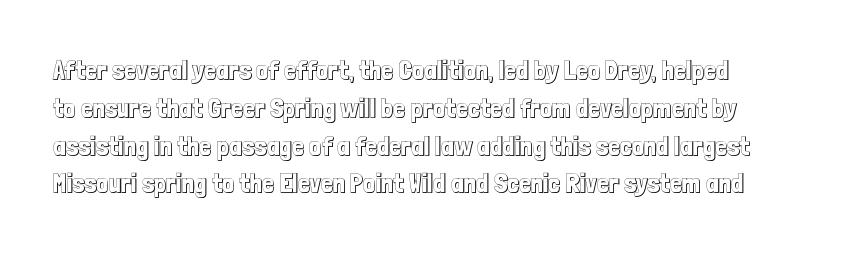
The ragged edge is on the right, which tells us the setting is flush left. Underline: absent. Does the leading feel generous? No, just average. The type is set solid horizontally, with unmodified tracking.
